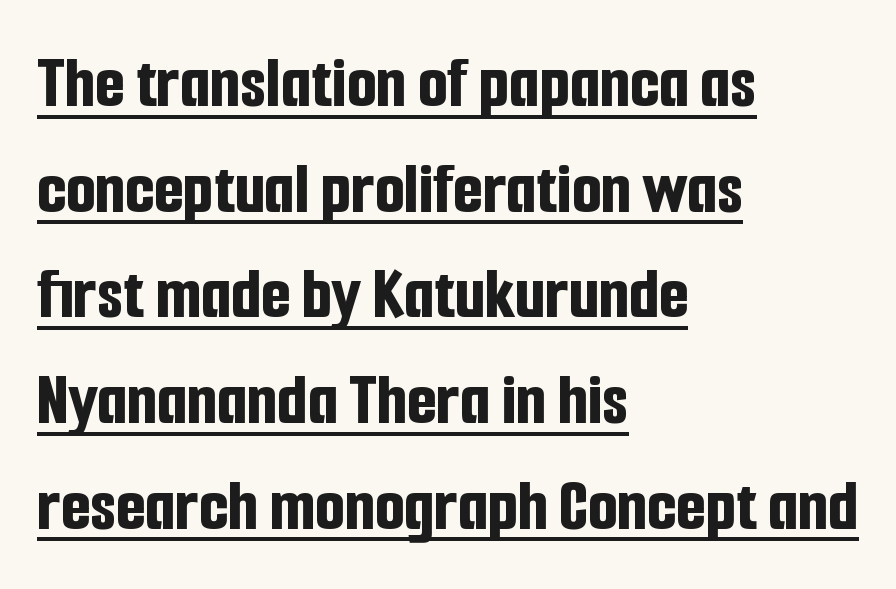
{"serif": "no", "italic": "no", "bold": "yes", "weight": "bold", "width": "condensed", "stroke_contrast": "low", "x_height": "medium", "monospaced": "no", "underline": "yes", "align": "left", "line_spacing": "normal", "line_spacing_ratio": 1.39, "letter_spacing": "normal", "letter_spacing_em": 0.0, "glyph_px": 76}
